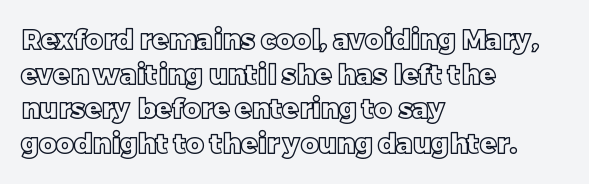
Q: Is the text italic (slanted)? A: No, it is upright.
Q: Is the text underlined? A: No.
Q: How is the paragraph aligned? A: Left-aligned.
Q: Is the spacing between letters normal or unusually wide? A: Normal.
Q: Is the spacing between lines tight, normal or loose? A: Normal.
